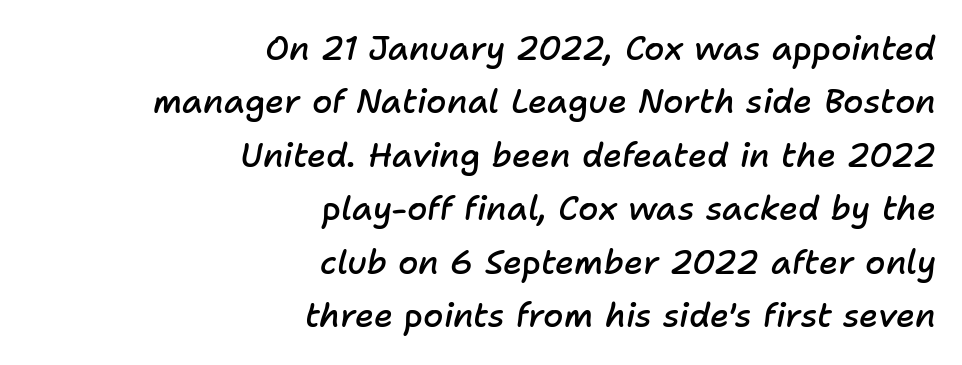
Q: Is the text bold? A: Semi-bold.
Q: Is the text italic (slanted)? A: Yes, it leans right by about 11 degrees.
Q: Is the text underlined? A: No.
Q: How is the paragraph aligned? A: Right-aligned.
Q: Is the spacing between letters normal or unusually wide? A: Normal.
Q: Is the spacing between lines tight, normal or loose? A: Normal.
Q: Width (condensed, normal, or wide)? A: Normal.
Q: Stroke contrast? A: Low.
Q: x-height? A: Medium.
Q: Monospaced? A: No.
